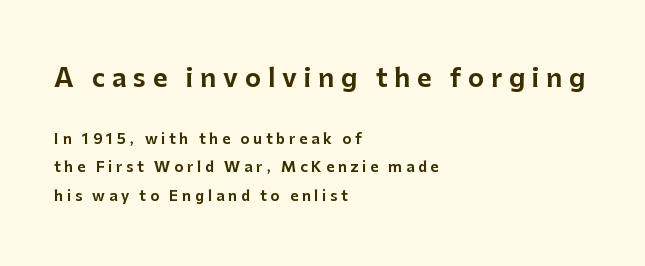
Q: Is the text italic (slanted)? A: No, it is upright.
Q: Is the text underlined? A: No.
Q: How is the paragraph aligned? A: Left-aligned.
Q: Is the spacing between letters normal or unusually wide? A: Unusually wide.
Q: Is the spacing between lines tight, normal or loose? A: Loose.
Q: Which block of text is set in a larger size, the first (top) or the second (bottom)? A: The first (top) one.
